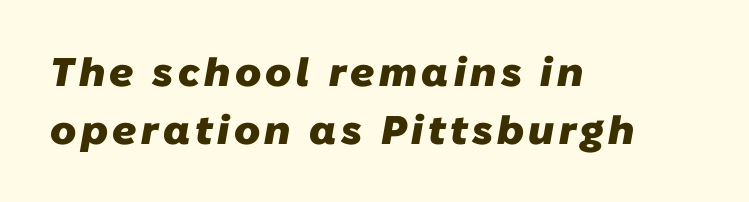
{"serif": "no", "bold": "yes", "weight": "heavy", "width": "normal", "stroke_contrast": "low", "x_height": "medium", "monospaced": "no", "underline": "no", "align": "left", "line_spacing": "normal", "line_spacing_ratio": 1.44, "glyph_px": 40}
